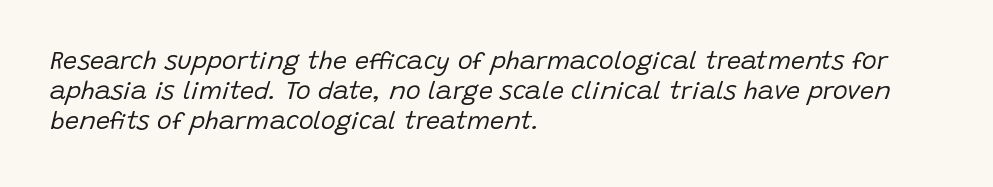
{"italic": "yes", "lean": "right", "slant_degrees": 15, "bold": "no", "underline": "no", "align": "left", "line_spacing_ratio": 1.21, "letter_spacing": "normal", "letter_spacing_em": 0.0, "glyph_px": 25}
